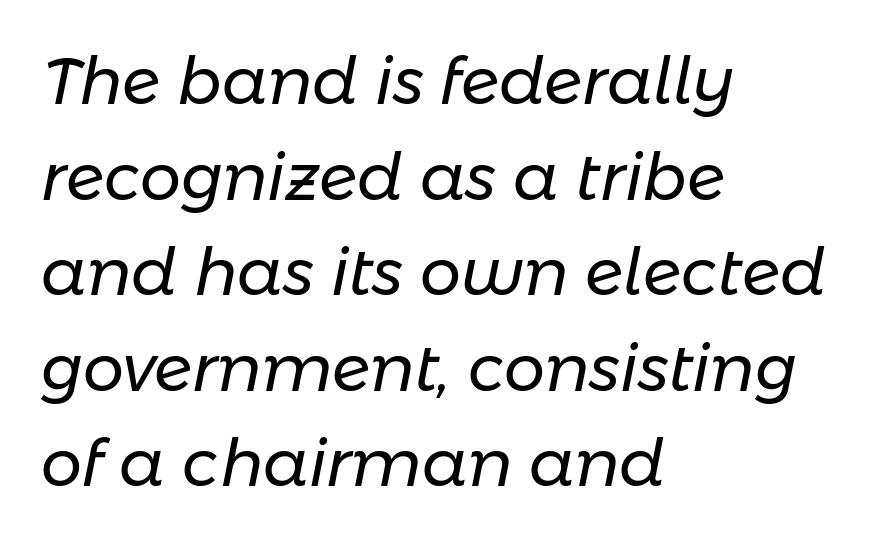
The image shows 65 px regular-weight type, italic (leaning right); set left-aligned, normal line spacing (1.47x), normal letter spacing, not underlined; low stroke contrast and a medium x-height.
